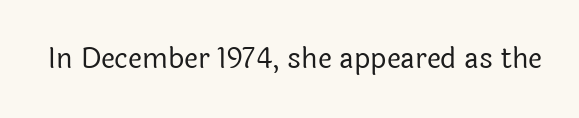
{"serif": "no", "italic": "no", "bold": "no", "weight": "regular", "width": "normal", "x_height": "medium", "monospaced": "no", "underline": "no", "letter_spacing": "normal", "letter_spacing_em": 0.0, "glyph_px": 28}
